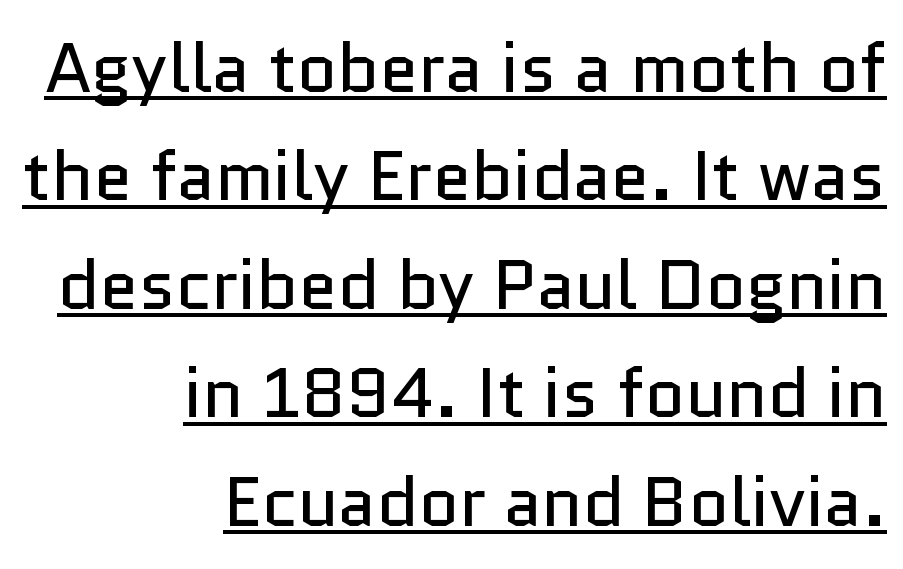
The image shows 70 px regular-weight sans-serif type, upright; set right-aligned, normal line spacing (1.55x), normal letter spacing, underlined; low stroke contrast and a medium x-height.
